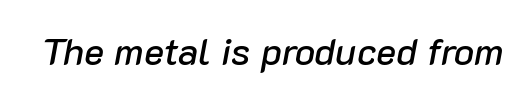
Q: Is the text italic (slanted)? A: Yes, it leans right by about 10 degrees.
Q: Is the text underlined? A: No.
Q: Is the spacing between letters normal or unusually wide? A: Normal.
Q: Width (condensed, normal, or wide)? A: Normal.
Q: Stroke contrast? A: Low.
Q: x-height? A: Medium.
Q: Monospaced? A: No.
